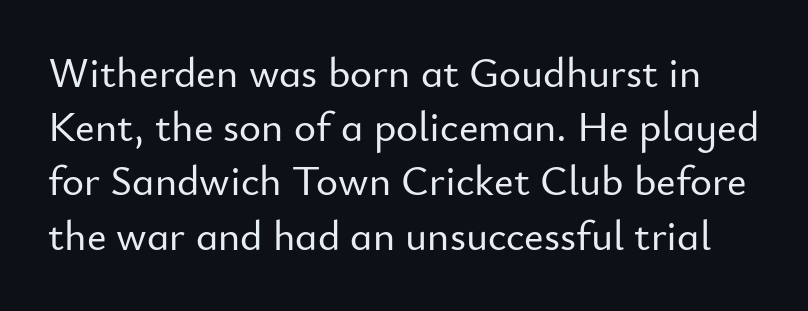
No italicization has been applied; the sample stays upright. Underlining? Definitely not there. Reading down the column, the eye jumps a familiar distance to each next line. Think of a printed novel: that variable character pitch is what you see here.
